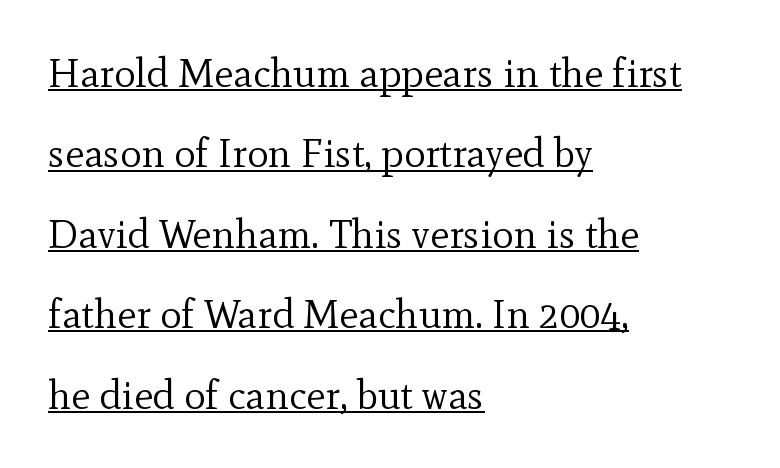
{"serif": "yes", "italic": "no", "bold": "no", "weight": "regular", "width": "normal", "x_height": "small", "monospaced": "no", "underline": "yes", "align": "left", "line_spacing": "loose", "line_spacing_ratio": 2.01, "letter_spacing": "normal", "letter_spacing_em": 0.0, "glyph_px": 40}
